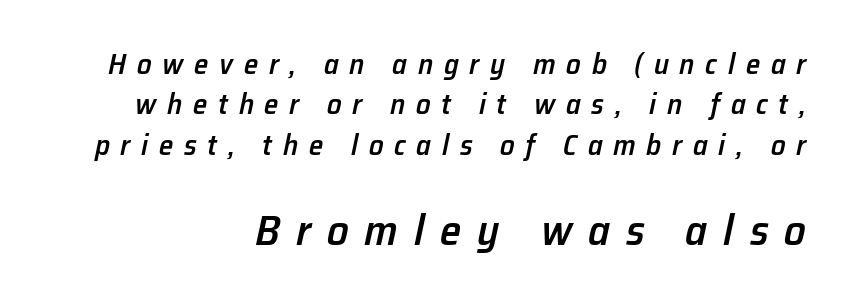
The image shows 43 px semibold type, italic (leaning right); set right-aligned, normal line spacing (1.39x), unusually wide letter spacing (+0.37 em), not underlined; the second (bottom) block is 1.48x larger; low stroke contrast and a medium x-height.
